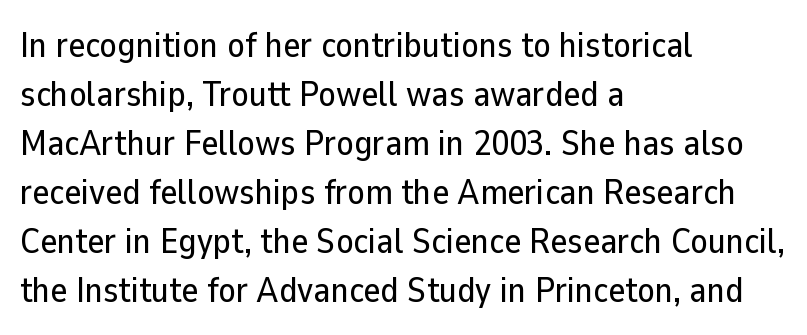
{"serif": "no", "italic": "no", "width": "normal", "stroke_contrast": "low", "x_height": "medium", "monospaced": "no", "underline": "no", "align": "left", "line_spacing": "normal", "line_spacing_ratio": 1.36, "letter_spacing": "normal", "letter_spacing_em": 0.0, "glyph_px": 36}
